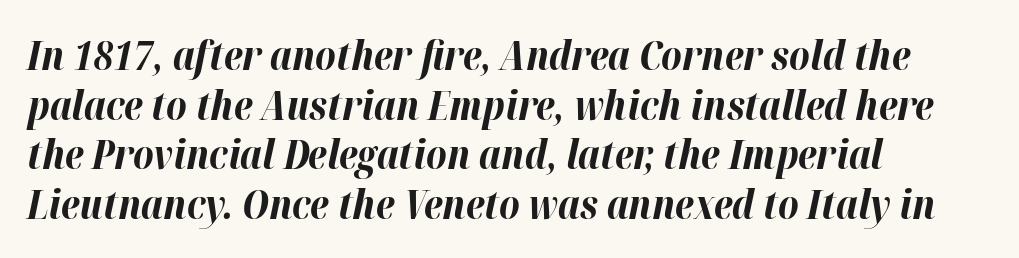
Q: Is the text bold? A: Yes.
Q: Is the text italic (slanted)? A: Yes, it leans right by about 12 degrees.
Q: Is the text underlined? A: No.
Q: How is the paragraph aligned? A: Left-aligned.
Q: Is the spacing between letters normal or unusually wide? A: Normal.
Q: Width (condensed, normal, or wide)? A: Normal.
Q: Stroke contrast? A: High.
Q: x-height? A: Medium.
Q: Monospaced? A: No.
